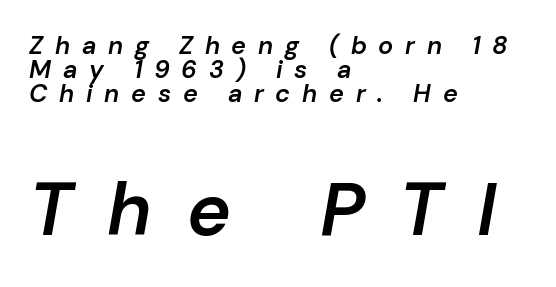
The letters are spread apart with noticeably loose tracking. The gap between lines stays unmarked. Note the varied advance widths — an 'i' is clearly narrower than an 'm'. A typesetter would call this leading minimal, almost set solid.
